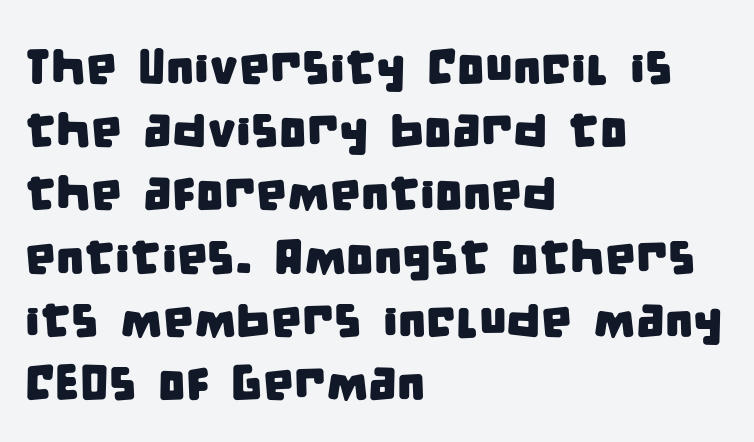
Q: Is the typeface a serif or a sans-serif typeface? A: Sans-serif.
Q: Is the text underlined? A: No.
Q: How is the paragraph aligned? A: Left-aligned.
Q: Is the spacing between letters normal or unusually wide? A: Normal.
Q: Is the spacing between lines tight, normal or loose? A: Normal.
Q: Width (condensed, normal, or wide)? A: Condensed.
Q: Stroke contrast? A: Low.
Q: x-height? A: Large.
Q: Monospaced? A: No.
